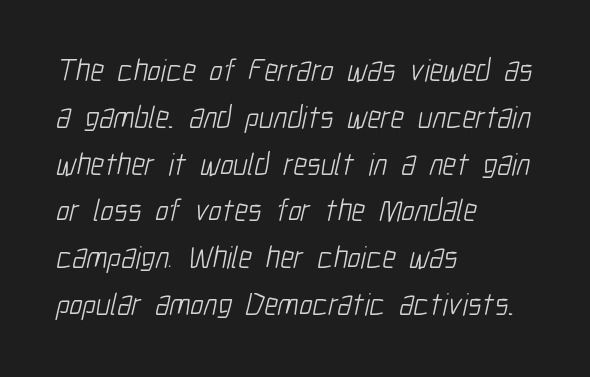
Q: Is the text bold? A: No.
Q: Is the typeface a serif or a sans-serif typeface? A: Sans-serif.
Q: Is the text underlined? A: No.
Q: How is the paragraph aligned? A: Left-aligned.
Q: Is the spacing between letters normal or unusually wide? A: Normal.
Q: Is the spacing between lines tight, normal or loose? A: Normal.
Q: Width (condensed, normal, or wide)? A: Condensed.
Q: Stroke contrast? A: Low.
Q: x-height? A: Medium.
Q: Monospaced? A: No.
